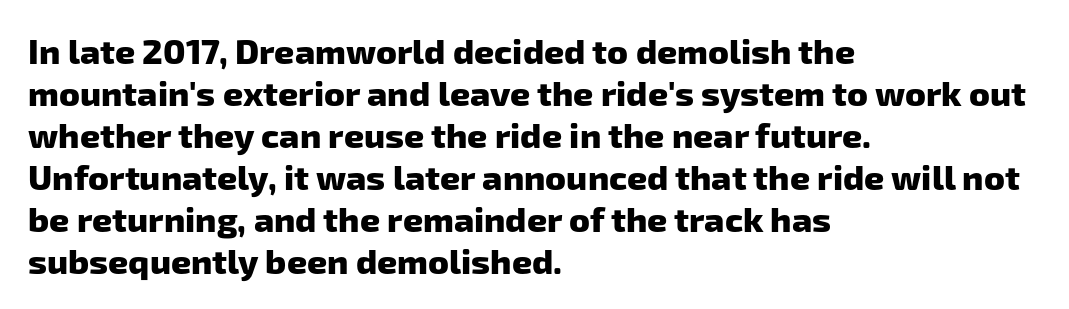
{"serif": "no", "bold": "yes", "weight": "heavy", "width": "normal", "stroke_contrast": "low", "x_height": "medium", "monospaced": "no", "underline": "no", "align": "left", "line_spacing_ratio": 1.2, "letter_spacing": "normal", "letter_spacing_em": 0.0, "glyph_px": 35}
